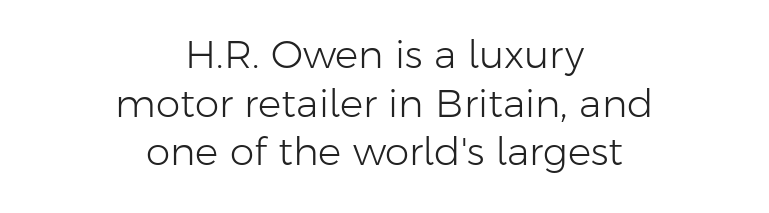
{"serif": "no", "italic": "no", "bold": "no", "weight": "light", "width": "normal", "stroke_contrast": "low", "x_height": "medium", "monospaced": "no", "underline": "no", "align": "center", "line_spacing": "normal", "line_spacing_ratio": 1.25, "letter_spacing": "normal", "letter_spacing_em": 0.0, "glyph_px": 39}
